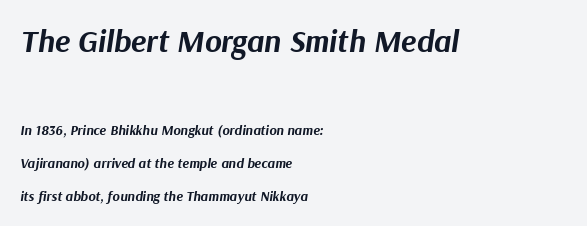
The image shows 32 px bold type, italic (leaning right); set left-aligned, loose line spacing (2.36x), normal letter spacing, not underlined; the first (top) block is 2.29x larger; medium stroke contrast and a medium x-height.
